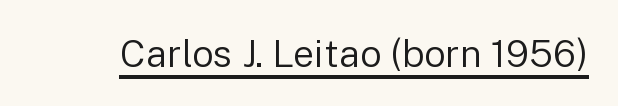
Q: Is the text bold? A: No.
Q: Is the text italic (slanted)? A: No, it is upright.
Q: Is the typeface a serif or a sans-serif typeface? A: Sans-serif.
Q: Is the text underlined? A: Yes.
Q: Is the spacing between letters normal or unusually wide? A: Normal.
Q: Width (condensed, normal, or wide)? A: Normal.
Q: Stroke contrast? A: Low.
Q: x-height? A: Medium.
Q: Monospaced? A: No.
